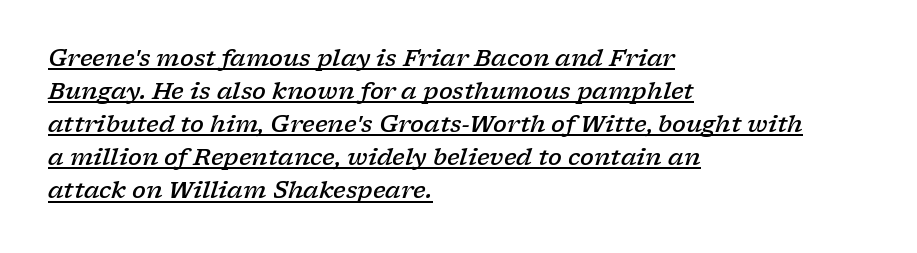
Glance below the letters and you will spot a drawn line. The typesetter chose a ragged-right arrangement here. Moderately thickened strokes mark this as semibold type. Each new line begins a customary step beneath the previous one.
